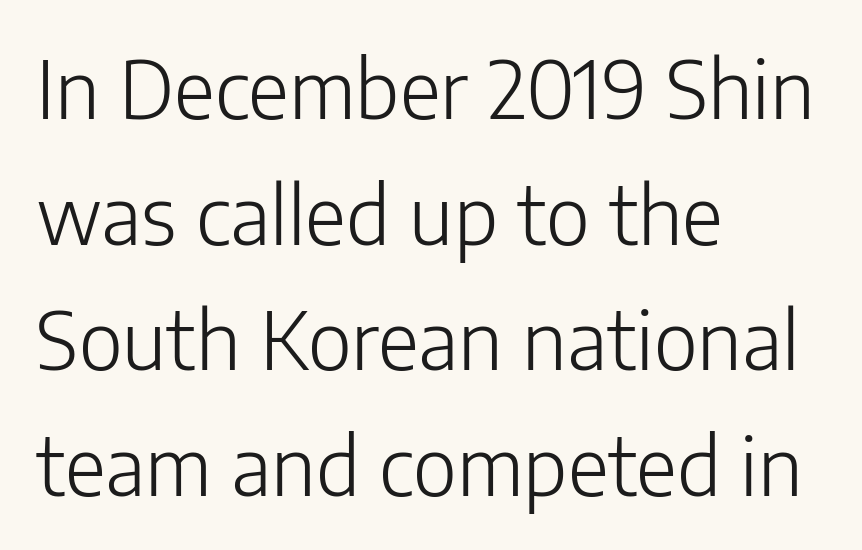
Nobody touched the tracking dial on this one. This is sans-serif lettering, the kind often seen on screens and signage. The space beneath each line is pristine and unruled. The font sits on the lighter half of the weight spectrum, regular included. Here the designer chose a conventional face with non-uniform glyph widths.
